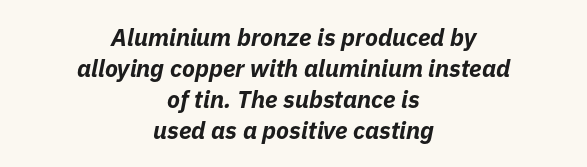
Q: Is the text bold? A: Yes.
Q: Is the text italic (slanted)? A: Yes, it leans right by about 11 degrees.
Q: Is the text underlined? A: No.
Q: How is the paragraph aligned? A: Centered.
Q: Is the spacing between letters normal or unusually wide? A: Normal.
Q: Is the spacing between lines tight, normal or loose? A: Normal.
